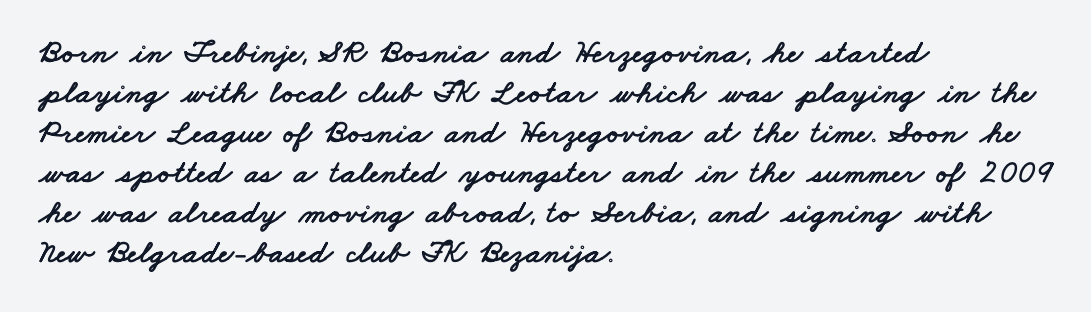
Q: Is the typeface a serif or a sans-serif typeface? A: Sans-serif.
Q: Is the text underlined? A: No.
Q: How is the paragraph aligned? A: Left-aligned.
Q: Is the spacing between letters normal or unusually wide? A: Normal.
Q: Width (condensed, normal, or wide)? A: Wide.
Q: Stroke contrast? A: Low.
Q: x-height? A: Small.
Q: Monospaced? A: No.
